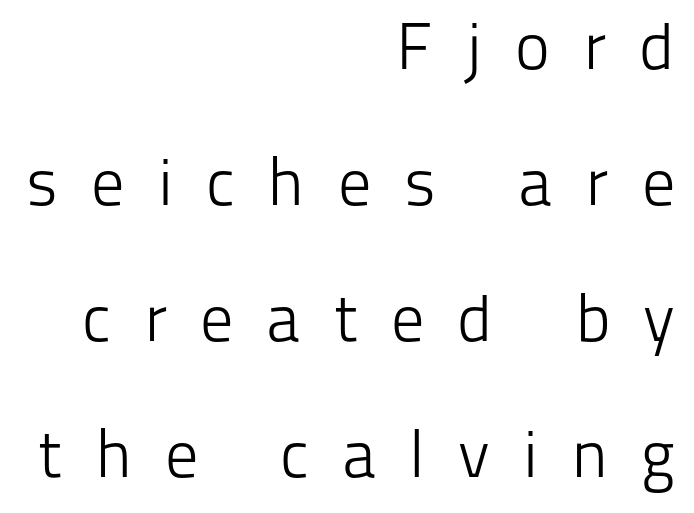
Q: Is the text bold? A: No.
Q: Is the text italic (slanted)? A: No, it is upright.
Q: Is the typeface a serif or a sans-serif typeface? A: Sans-serif.
Q: Is the text underlined? A: No.
Q: How is the paragraph aligned? A: Right-aligned.
Q: Is the spacing between letters normal or unusually wide? A: Unusually wide.
Q: Is the spacing between lines tight, normal or loose? A: Loose.
Q: Width (condensed, normal, or wide)? A: Normal.
Q: Stroke contrast? A: Low.
Q: x-height? A: Medium.
Q: Monospaced? A: No.
